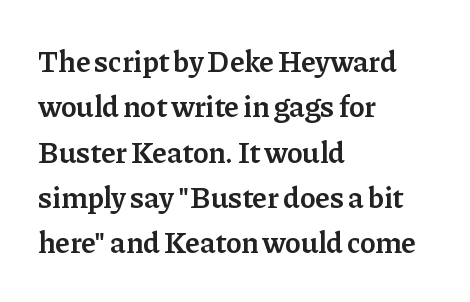
{"serif": "yes", "italic": "no", "bold": "semi", "weight": "semibold", "width": "normal", "stroke_contrast": "low", "x_height": "medium", "monospaced": "no", "underline": "no", "align": "left", "line_spacing": "normal", "line_spacing_ratio": 1.51, "letter_spacing": "normal", "letter_spacing_em": 0.0, "glyph_px": 30}
